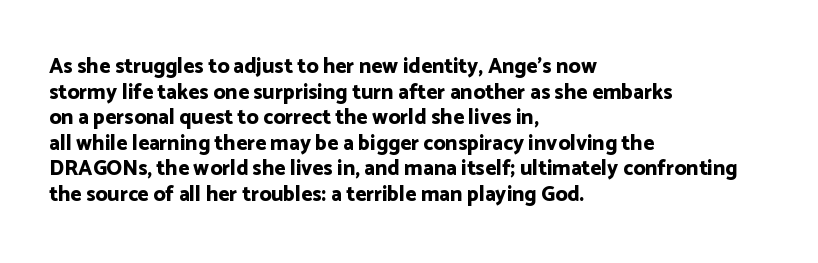
{"italic": "no", "bold": "yes", "underline": "no", "align": "left", "line_spacing_ratio": 1.22, "letter_spacing": "normal", "letter_spacing_em": 0.0, "glyph_px": 21}
